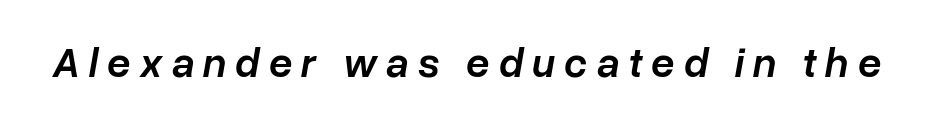
The image shows 42 px semibold type, italic (leaning right); set unusually wide letter spacing (+0.21 em), not underlined; low stroke contrast and a medium x-height.
